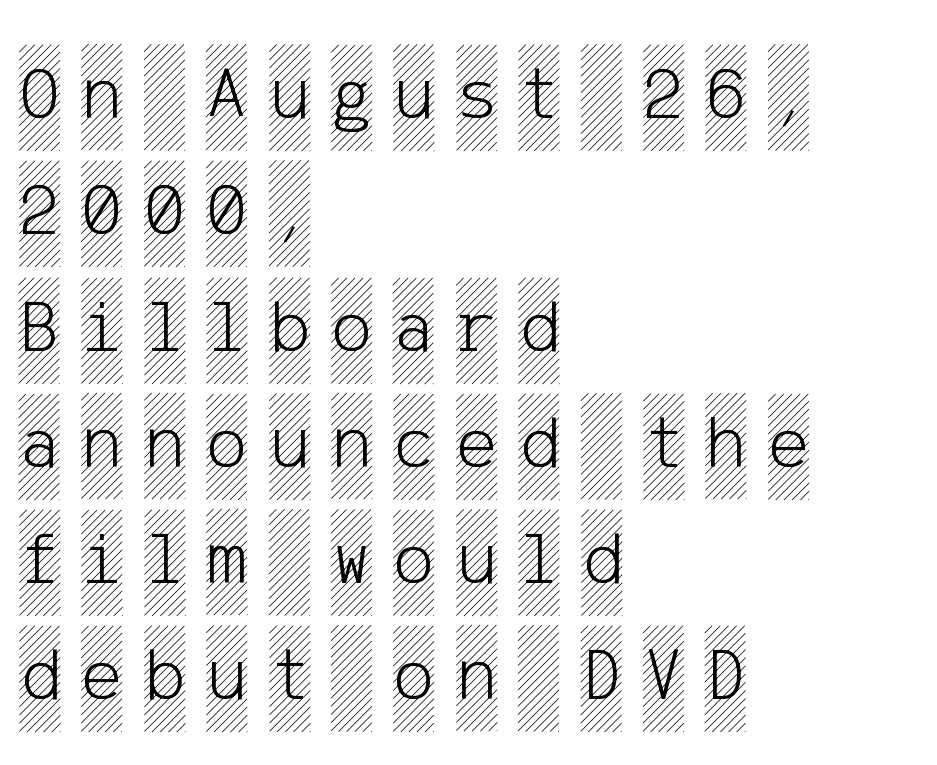
Q: Is the text italic (slanted)? A: No, it is upright.
Q: Is the text underlined? A: No.
Q: How is the paragraph aligned? A: Left-aligned.
Q: Is the spacing between letters normal or unusually wide? A: Unusually wide.
Q: Is the spacing between lines tight, normal or loose? A: Normal.
Q: Width (condensed, normal, or wide)? A: Condensed.
Q: x-height? A: Large.
